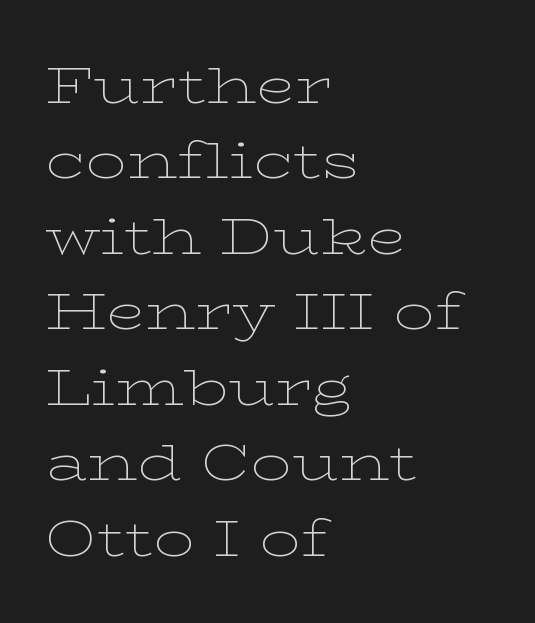
{"serif": "yes", "italic": "no", "bold": "no", "weight": "thin", "width": "wide", "stroke_contrast": "low", "x_height": "medium", "monospaced": "no", "underline": "no", "align": "left", "line_spacing": "normal", "line_spacing_ratio": 1.48, "letter_spacing": "normal", "letter_spacing_em": 0.0, "glyph_px": 51}
